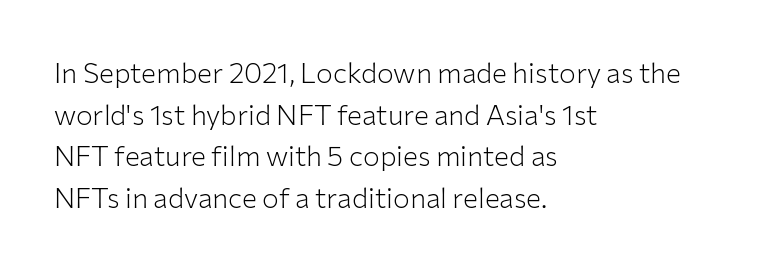
{"serif": "no", "italic": "no", "bold": "no", "weight": "light", "width": "normal", "stroke_contrast": "low", "x_height": "medium", "monospaced": "no", "underline": "no", "align": "left", "line_spacing": "normal", "line_spacing_ratio": 1.49, "letter_spacing": "normal", "letter_spacing_em": 0.0, "glyph_px": 28}
